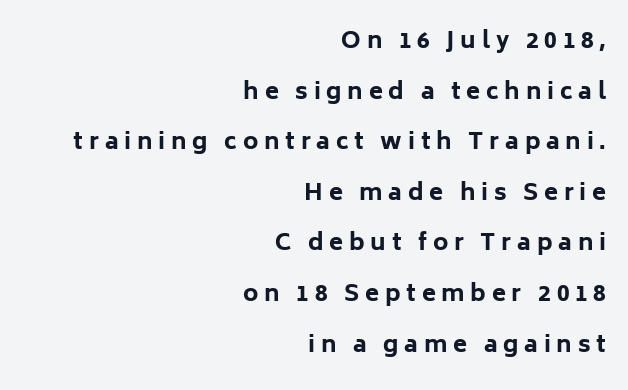
{"italic": "no", "bold": "yes", "underline": "no", "align": "right", "line_spacing": "loose", "line_spacing_ratio": 2.2, "letter_spacing": "wide", "letter_spacing_em": 0.25, "glyph_px": 23}
